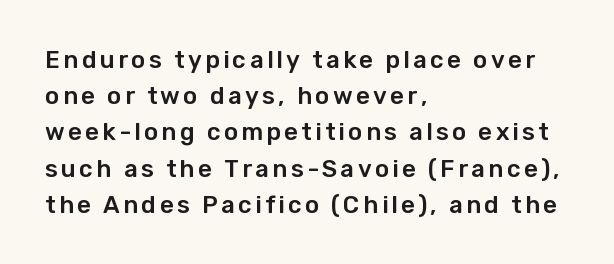
Compared with a centered layout, this one pins lines to the left instead. The passage shown stacks its lines at a standard gap. Plain, unruled lines of type. Upright lettering throughout.
